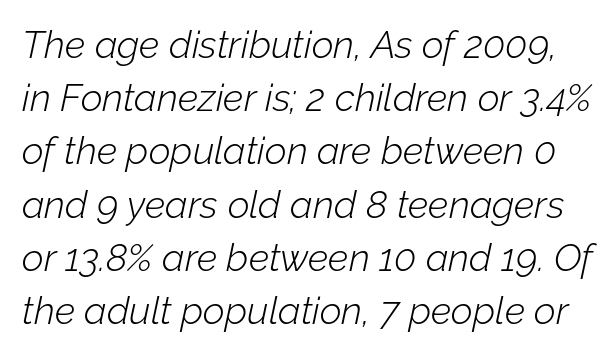
{"italic": "yes", "lean": "right", "slant_degrees": 12, "bold": "no", "weight": "light", "width": "normal", "stroke_contrast": "low", "x_height": "medium", "monospaced": "no", "underline": "no", "line_spacing": "normal", "line_spacing_ratio": 1.4, "letter_spacing": "normal", "letter_spacing_em": 0.0, "glyph_px": 38}
